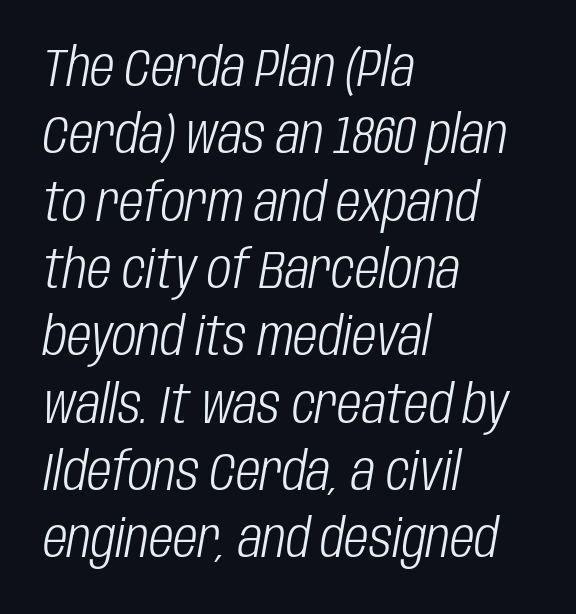
Q: Is the text bold? A: No.
Q: Is the text italic (slanted)? A: Yes, it leans right by about 10 degrees.
Q: Is the text underlined? A: No.
Q: How is the paragraph aligned? A: Left-aligned.
Q: Is the spacing between letters normal or unusually wide? A: Normal.
Q: Is the spacing between lines tight, normal or loose? A: Normal.
Q: Width (condensed, normal, or wide)? A: Condensed.
Q: Stroke contrast? A: Low.
Q: x-height? A: Large.
Q: Monospaced? A: No.
